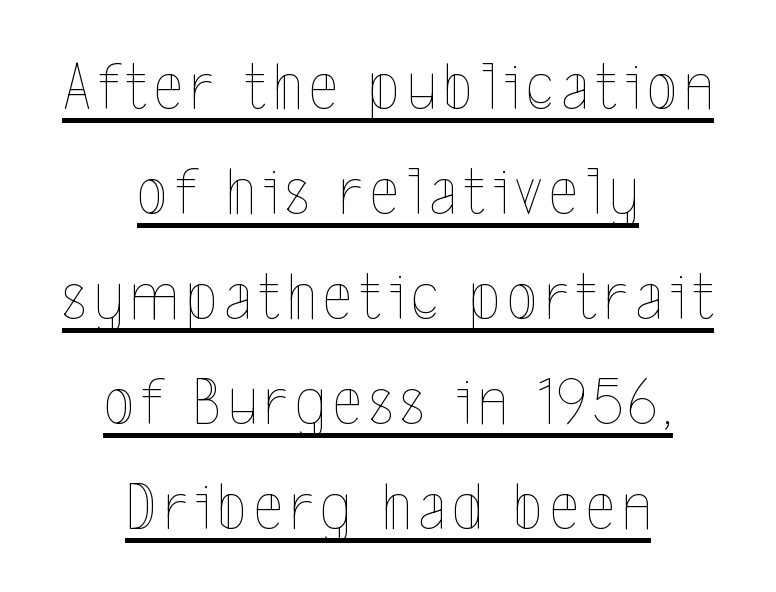
The setting favours the middle, as headings and verse often do. The typeface has the unassuming heft of standard copy or less. Italic: no, the glyphs are upright roman. Looks like regular typesetting: each glyph gets only the width it needs. Check the space under the baseline: a stroke is drawn there. The designer left line spacing at the default.
